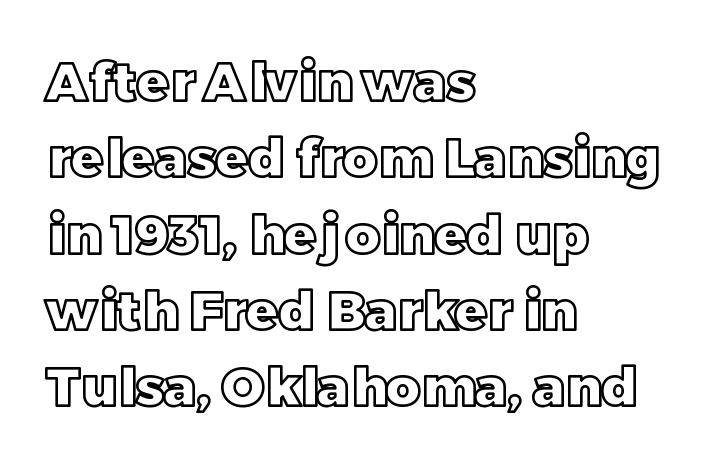
Nothing unusual about the tracking: characters are spaced as the font intends. The paragraph has a hard left edge and a soft right edge. Do the letters lean? They stand straight. Plain, unruled lines of type. Looks like regular typesetting: each glyph gets only the width it needs.
